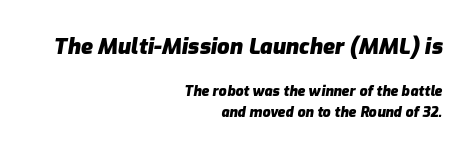
The image shows 22 px bold type, italic (leaning right); set right-aligned, normal line spacing (1.47x), normal letter spacing, not underlined; the first (top) block is 1.57x larger.
